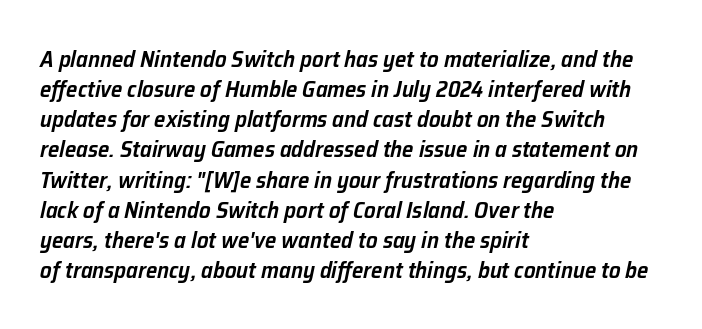
Q: Is the text bold? A: Semi-bold.
Q: Is the text italic (slanted)? A: Yes, it leans right by about 12 degrees.
Q: Is the text underlined? A: No.
Q: How is the paragraph aligned? A: Left-aligned.
Q: Is the spacing between letters normal or unusually wide? A: Normal.
Q: Is the spacing between lines tight, normal or loose? A: Normal.
